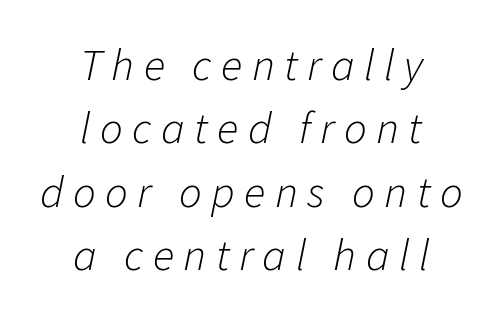
Think of a printed novel: that variable character pitch is what you see here. Caption: expanded tracking, letters set apart. Each stroke keeps to a modest, everyday thickness or less. Italic: yes, the glyphs are oblique.
